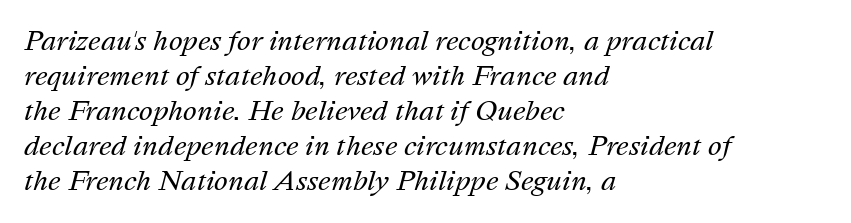
{"italic": "yes", "lean": "right", "slant_degrees": 16, "bold": "no", "underline": "no", "align": "left", "line_spacing": "normal", "line_spacing_ratio": 1.35, "letter_spacing": "normal", "letter_spacing_em": 0.0, "glyph_px": 26}
